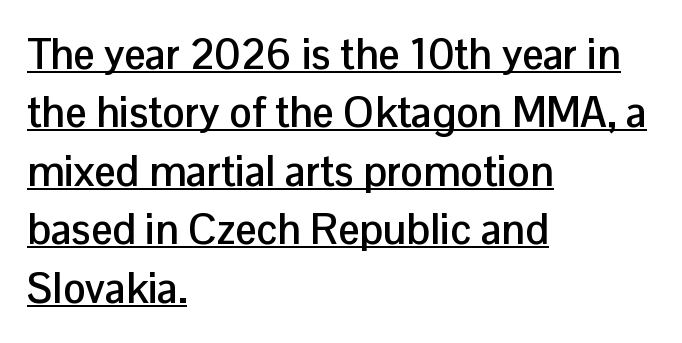
The image shows 42 px semibold sans-serif type, upright; set left-aligned, normal line spacing (1.39x), normal letter spacing, underlined; low stroke contrast and a medium x-height.
